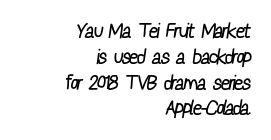
{"bold": "no", "underline": "no", "align": "right", "line_spacing": "normal", "line_spacing_ratio": 1.29, "letter_spacing": "normal", "letter_spacing_em": 0.0, "glyph_px": 20}
